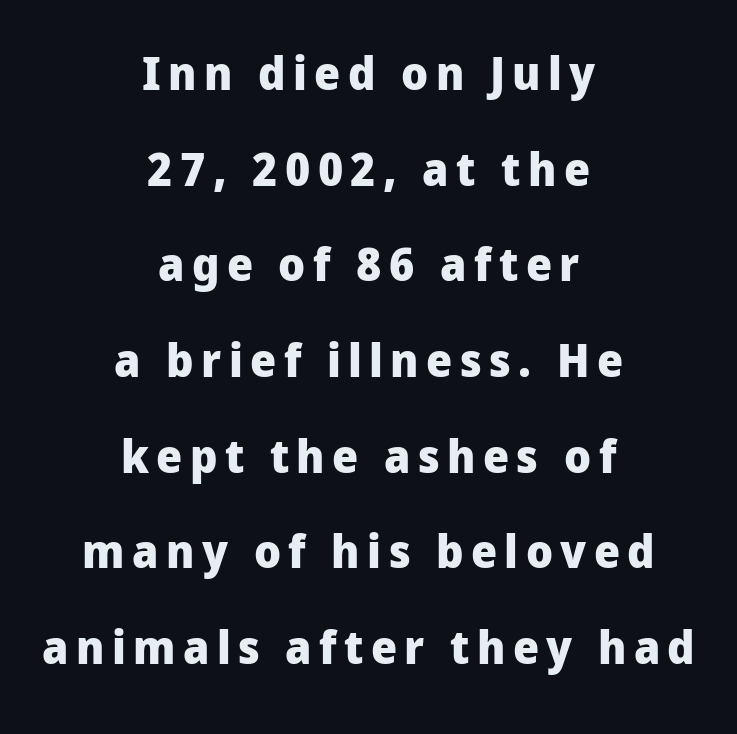
The type sits square on the baseline with zero lean. Plain, unruled lines of type. The rendering shows plain stroke endings on the letterforms — a sans-serif design. Is there much room between lines? Yes — plenty of vertical air separates them.
